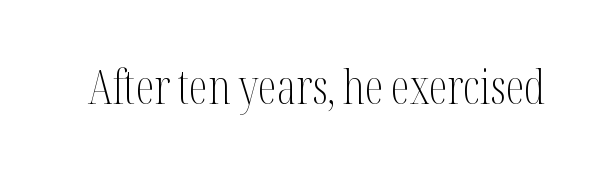
The image shows 47 px light, condensed serif type, upright; set normal letter spacing, not underlined; medium stroke contrast and a medium x-height.
